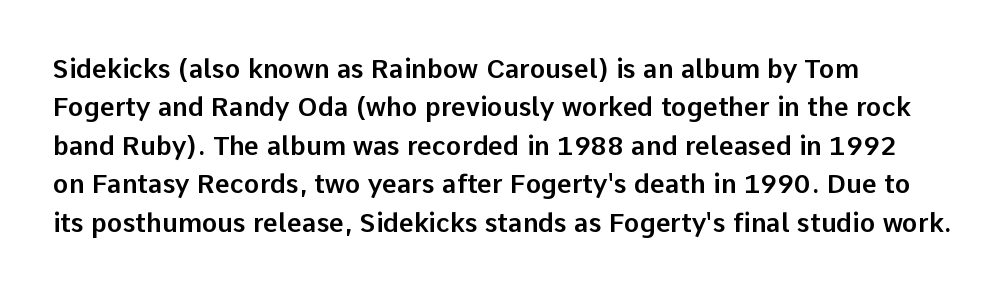
The image shows 26 px text type, upright; set left-aligned, normal line spacing (1.48x), normal letter spacing, not underlined.
